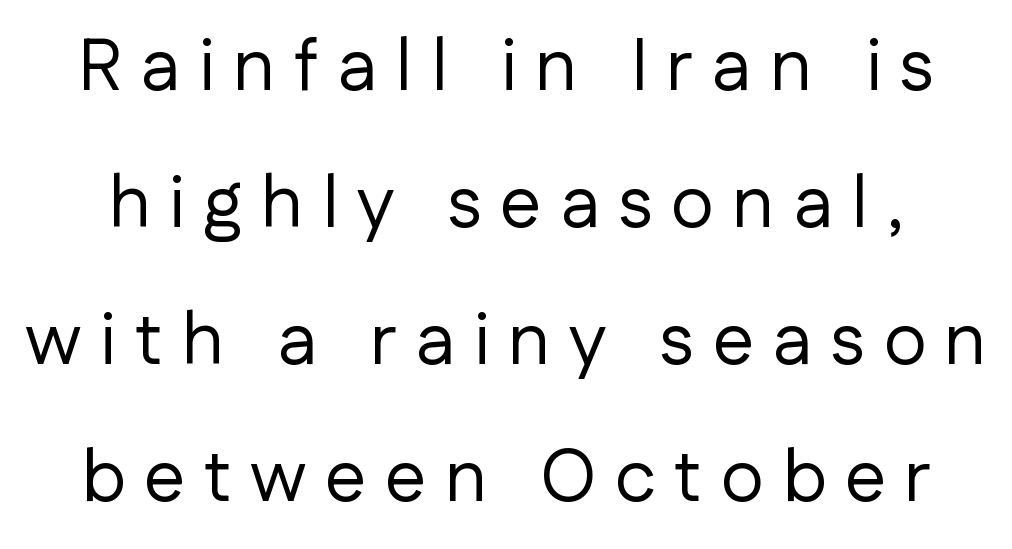
Each row of text sits above clean, open space. Is the letter spacing exaggerated? Yes — the characters are pushed far apart. Nothing heavy about these letters — not bold at all. Spacing verdict: proportional, widths tailored to each character.
